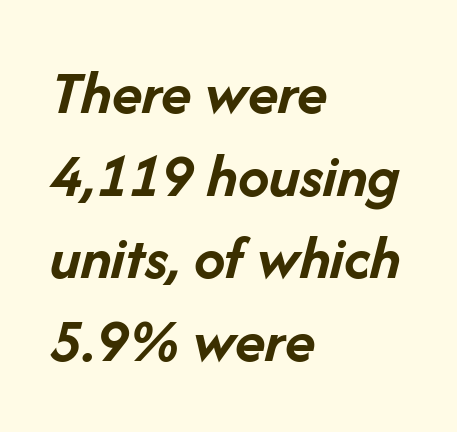
Students, observe: this is what conventionally led text looks like. Think of a printed novel: that variable character pitch is what you see here. On the weight axis this lands at bold, roughly 700. Descenders hang freely into open space. Looking at the ascenders, they clearly lean. Nothing unusual about the tracking: characters are spaced as the font intends.
